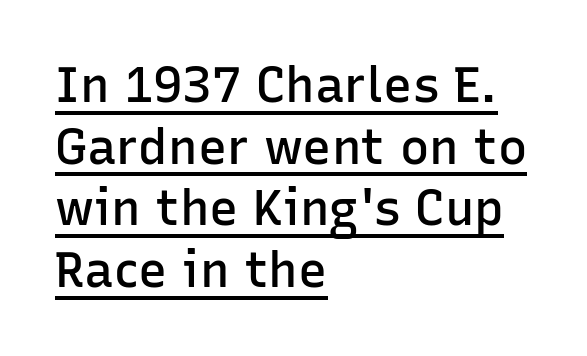
Q: Is the text bold? A: Semi-bold.
Q: Is the text italic (slanted)? A: No, it is upright.
Q: Is the typeface a serif or a sans-serif typeface? A: Sans-serif.
Q: Is the text underlined? A: Yes.
Q: How is the paragraph aligned? A: Left-aligned.
Q: Is the spacing between letters normal or unusually wide? A: Normal.
Q: Is the spacing between lines tight, normal or loose? A: Normal.
Q: Width (condensed, normal, or wide)? A: Normal.
Q: Stroke contrast? A: Low.
Q: x-height? A: Medium.
Q: Monospaced? A: No.
